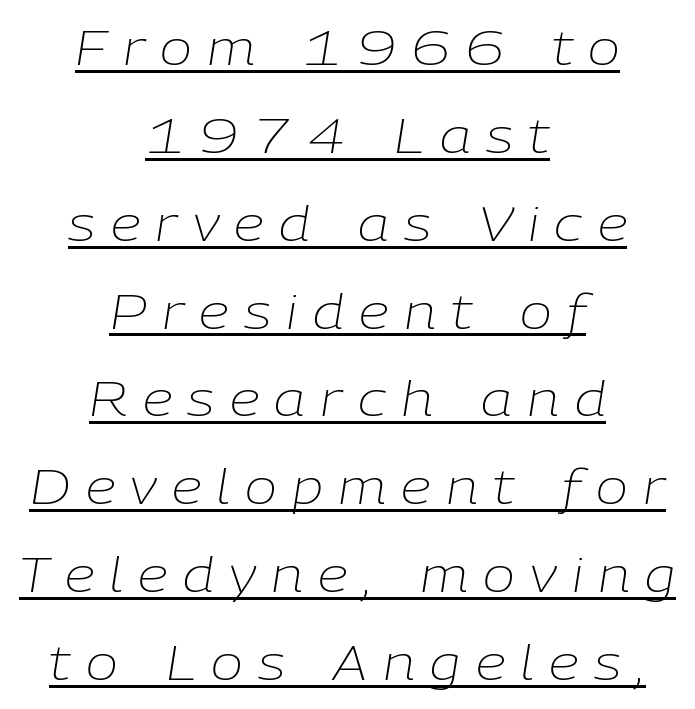
{"italic": "yes", "lean": "right", "slant_degrees": 9, "bold": "no", "weight": "light", "width": "normal", "stroke_contrast": "low", "x_height": "medium", "monospaced": "no", "underline": "yes", "align": "center", "line_spacing_ratio": 1.83, "letter_spacing": "wide", "letter_spacing_em": 0.32, "glyph_px": 48}
